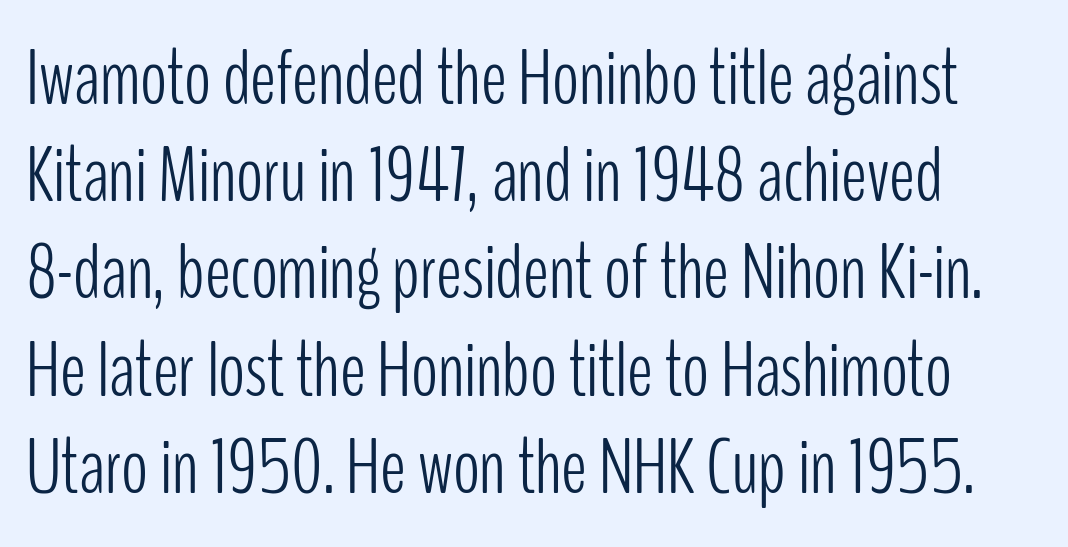
The image shows 79 px light, condensed sans-serif type, upright; set line spacing 1.23x, normal letter spacing, not underlined; low stroke contrast and a medium x-height.
